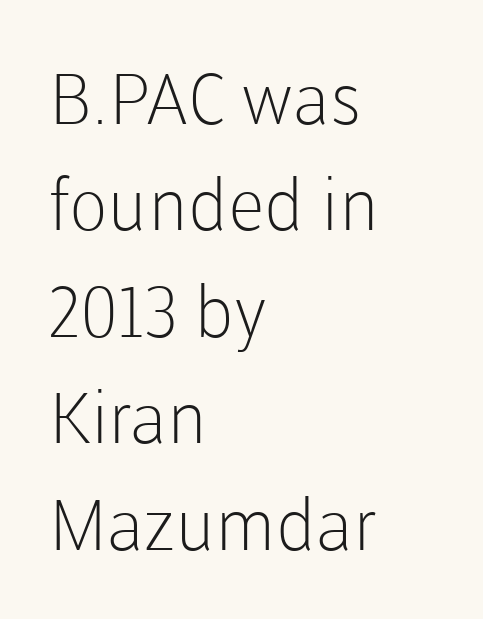
Characters follow at the spacing the type designer built in. A roman cut, with each character standing at attention. The text was rendered using a sans face with plain stroke endings. Proportional: the letters do not fall into vertical columns.
